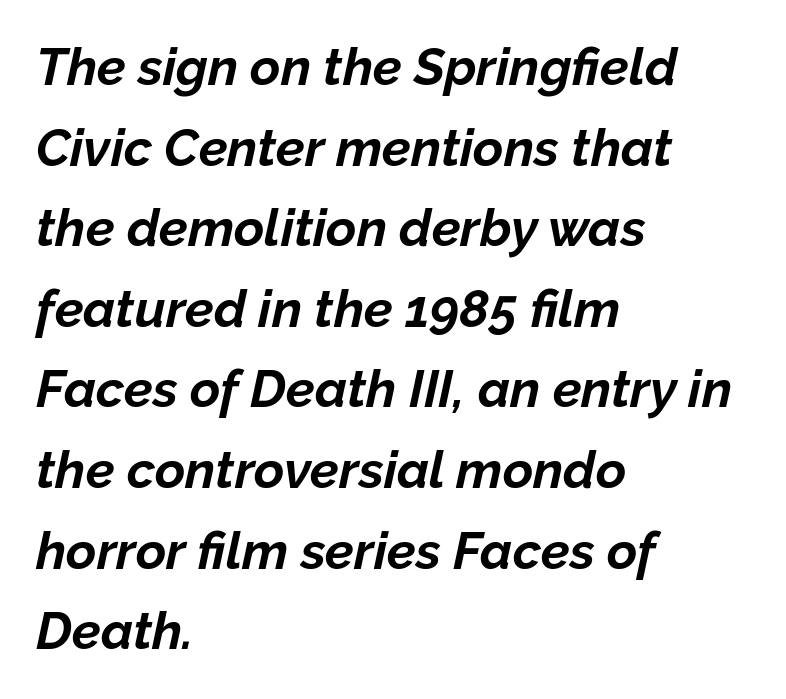
The image shows 52 px bold type, italic (leaning right); set left-aligned, normal line spacing (1.55x), normal letter spacing, not underlined; low stroke contrast and a medium x-height.
